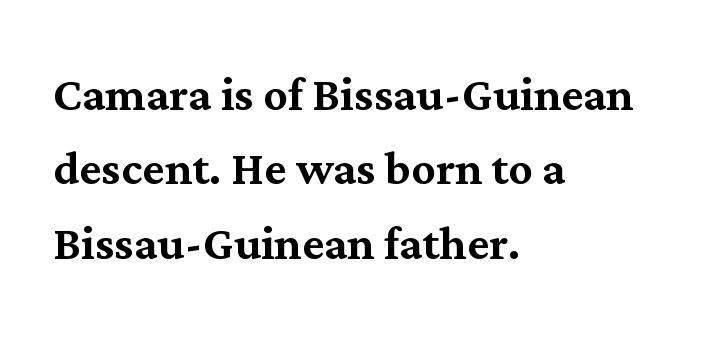
{"serif": "yes", "italic": "no", "width": "normal", "stroke_contrast": "medium", "x_height": "medium", "monospaced": "no", "underline": "no", "align": "left", "line_spacing_ratio": 1.24, "letter_spacing": "normal", "letter_spacing_em": 0.0, "glyph_px": 60}
